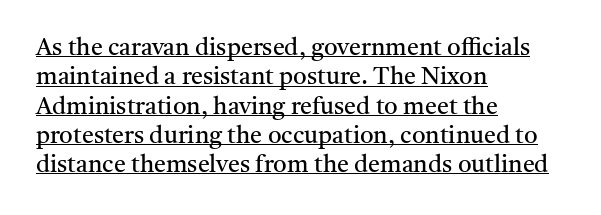
Weight: in the light-to-regular range. The letters sit at their default tracking, neither squeezed nor spread. The face used here appears with an underline applied. Posture: vertical.
